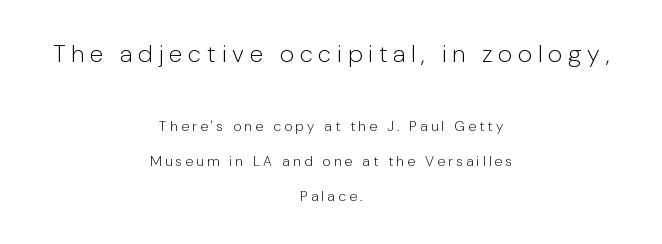
Q: Is the text bold? A: No.
Q: Is the text italic (slanted)? A: No, it is upright.
Q: Is the text underlined? A: No.
Q: How is the paragraph aligned? A: Centered.
Q: Is the spacing between letters normal or unusually wide? A: Unusually wide.
Q: Is the spacing between lines tight, normal or loose? A: Loose.
Q: Which block of text is set in a larger size, the first (top) or the second (bottom)? A: The first (top) one.
